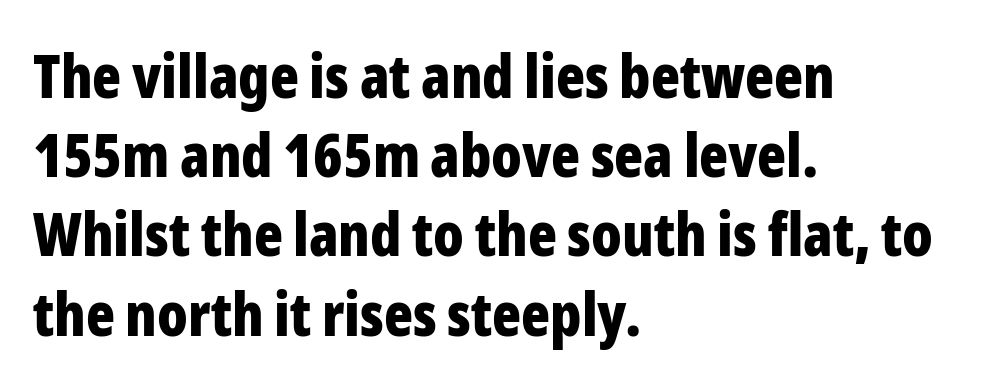
{"serif": "no", "italic": "no", "bold": "yes", "weight": "bold", "width": "condensed", "stroke_contrast": "low", "x_height": "medium", "monospaced": "no", "underline": "no", "align": "left", "line_spacing": "normal", "line_spacing_ratio": 1.32, "letter_spacing": "normal", "letter_spacing_em": 0.0, "glyph_px": 60}
